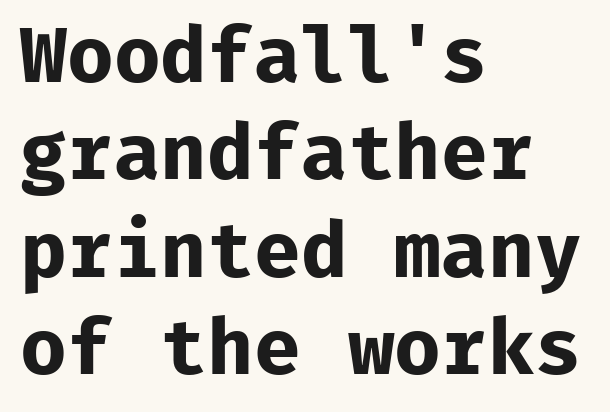
Q: Is the text bold? A: Yes.
Q: Is the text italic (slanted)? A: No, it is upright.
Q: Is the typeface a serif or a sans-serif typeface? A: Sans-serif.
Q: Is the text underlined? A: No.
Q: How is the paragraph aligned? A: Left-aligned.
Q: Is the spacing between letters normal or unusually wide? A: Normal.
Q: Is the spacing between lines tight, normal or loose? A: Normal.
Q: Width (condensed, normal, or wide)? A: Normal.
Q: Stroke contrast? A: Low.
Q: x-height? A: Medium.
Q: Monospaced? A: Yes.
